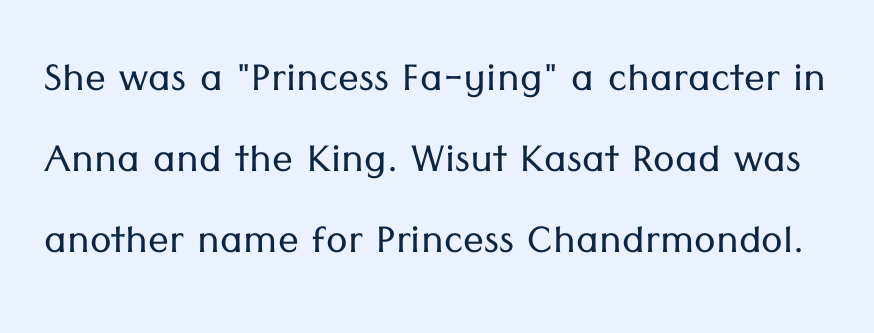
{"serif": "no", "italic": "no", "bold": "no", "weight": "light", "width": "normal", "stroke_contrast": "low", "x_height": "medium", "monospaced": "no", "underline": "no", "line_spacing": "normal", "line_spacing_ratio": 1.56, "letter_spacing": "normal", "letter_spacing_em": 0.0, "glyph_px": 52}
